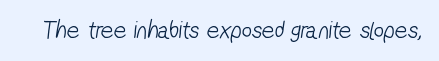
Q: Is the text bold? A: No.
Q: Is the text underlined? A: No.
Q: Is the spacing between letters normal or unusually wide? A: Normal.
